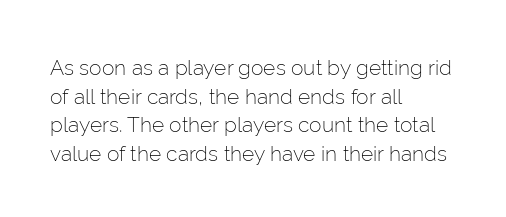
Line beginnings align vertically; line endings do not. Whoever set this chose a conventional vertical rhythm. Stroke mass is kept to a normal reading level or below. Nobody touched the tracking dial on this one.
